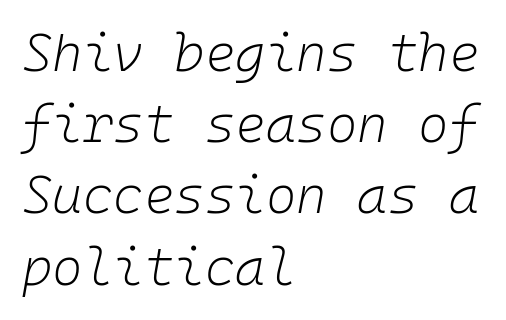
Q: Is the text bold? A: No.
Q: Is the text italic (slanted)? A: Yes, it leans right by about 10 degrees.
Q: Is the text underlined? A: No.
Q: How is the paragraph aligned? A: Left-aligned.
Q: Is the spacing between letters normal or unusually wide? A: Normal.
Q: Is the spacing between lines tight, normal or loose? A: Normal.
Q: Width (condensed, normal, or wide)? A: Normal.
Q: Stroke contrast? A: Low.
Q: x-height? A: Medium.
Q: Monospaced? A: Yes.
